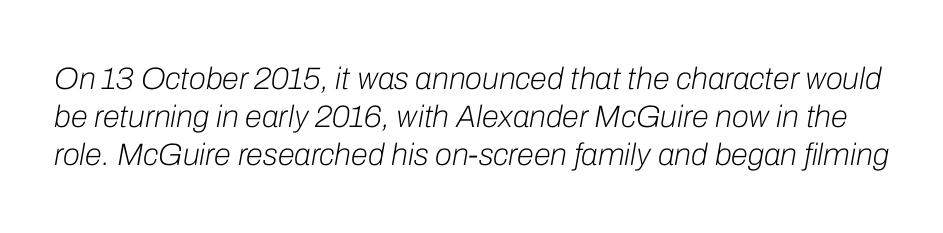
The image shows 31 px light type, italic (leaning right); set line spacing 1.23x, normal letter spacing, not underlined; low stroke contrast and a medium x-height.
